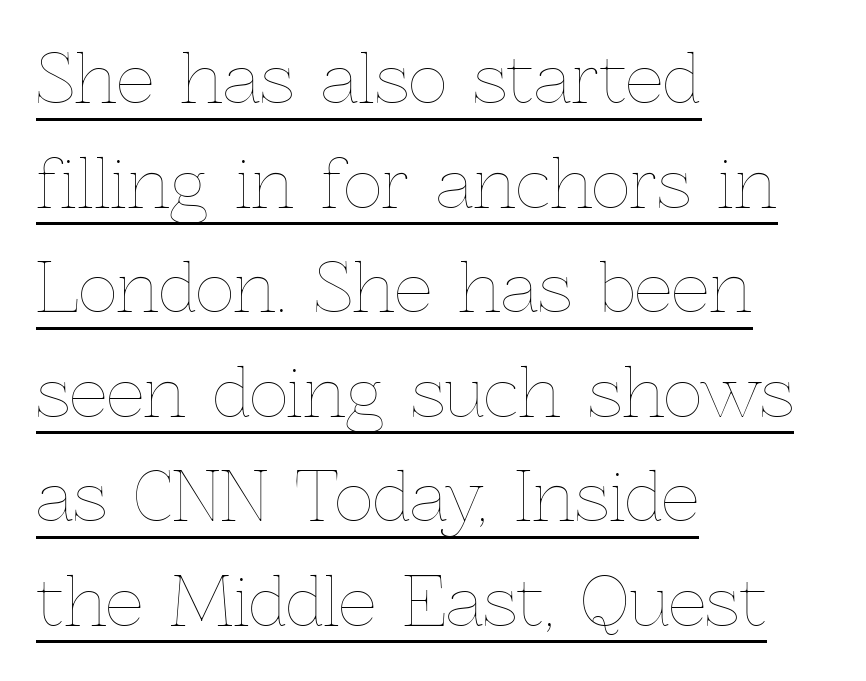
No extra tracking has been applied to these lines. The leading is moderate, giving the passage an even texture. The letterforms sit at book weight or below. The rendered words wear a rule along their underside. This sample is left-justified, so line endings fall wherever the words run out.
